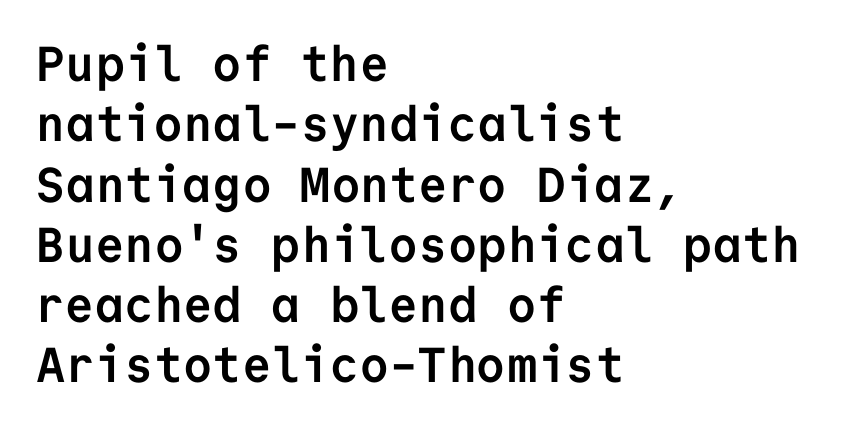
Ascenders rise straight up at ninety degrees. Typographically, this falls in the sans-serif category. Heavy, bold letterforms. Words appear dense and cohesive because spacing is normal. Reading down the block, your eye returns to a fixed left position each line. Rule under the text: the space is simply empty.
